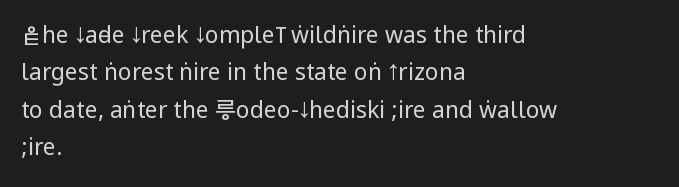
Is the block centered? No — it sits flush against the left margin. A bare baseline throughout the passage. Tall strokes in this sample are plumb rather than angled. The cut favours lightness, reaching ordinary text weight at its darkest.
